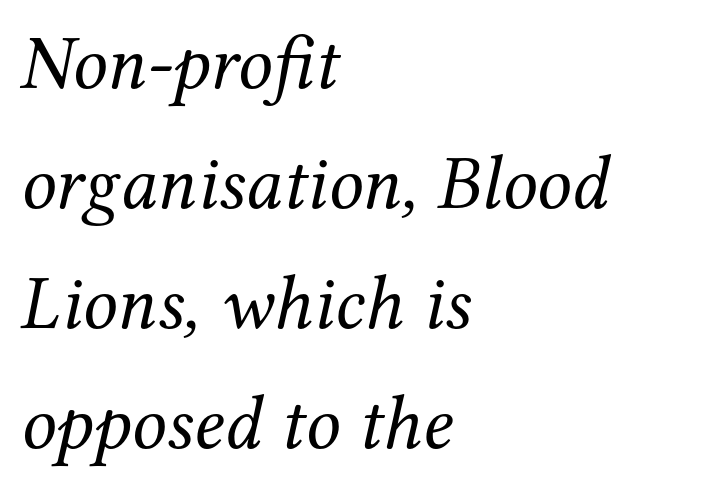
Each line starts at the same left margin while the right side varies. You could call the tracking neutral — neither tight nor loose. The strip under each line holds only bare page. Rendered with sloped, italic letterforms. Is this a fixed-width face? No — the glyphs have proportional, varying widths. Evenly set lines give the paragraph a standard silhouette.
